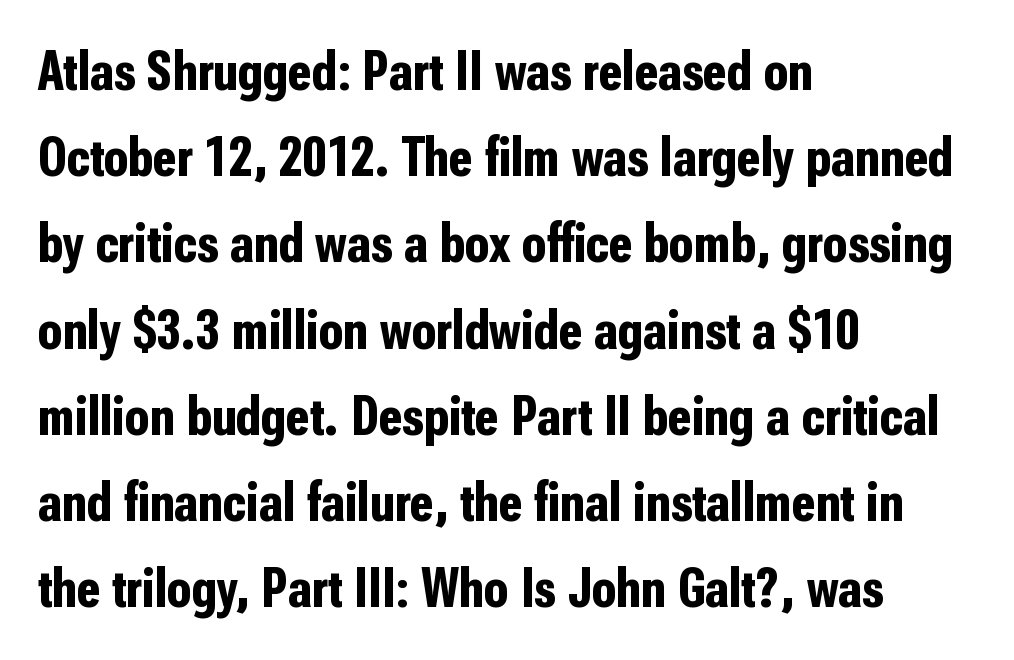
Q: Is the text bold? A: Yes.
Q: Is the text italic (slanted)? A: No, it is upright.
Q: Is the typeface a serif or a sans-serif typeface? A: Sans-serif.
Q: Is the text underlined? A: No.
Q: How is the paragraph aligned? A: Left-aligned.
Q: Is the spacing between letters normal or unusually wide? A: Normal.
Q: Is the spacing between lines tight, normal or loose? A: Normal.
Q: Width (condensed, normal, or wide)? A: Condensed.
Q: Stroke contrast? A: Low.
Q: x-height? A: Medium.
Q: Monospaced? A: No.
